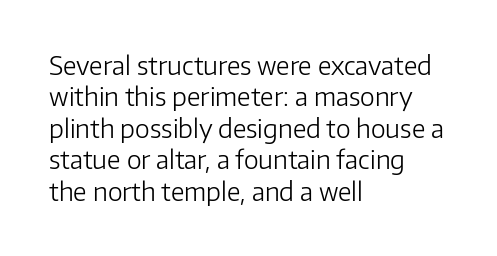
No letter is thick-stroked: the sample isn't bold. This is roman type, the default non-slanted kind. One glance says typical: line gaps are just what's usual. Plain, unruled lines of type. This sample is left-justified, so line endings fall wherever the words run out.
